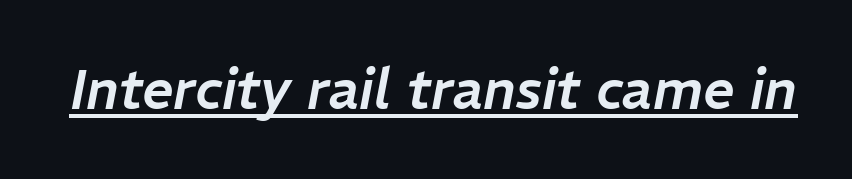
{"italic": "yes", "lean": "right", "slant_degrees": 11, "width": "normal", "stroke_contrast": "low", "x_height": "medium", "monospaced": "no", "underline": "yes", "letter_spacing": "normal", "letter_spacing_em": 0.0, "glyph_px": 55}
